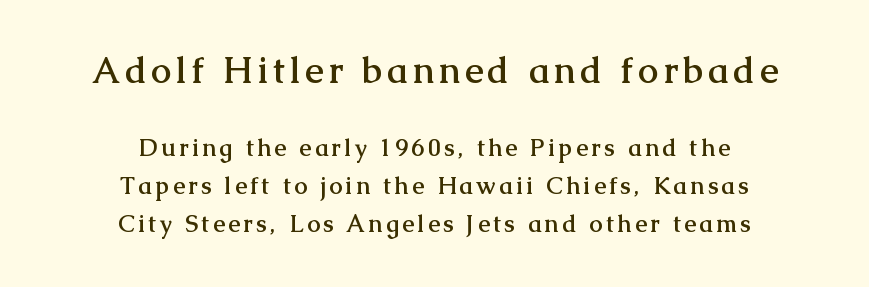
This sample uses an upright cut, with every glyph sitting square on the baseline. The letters in the upper block stand taller than those in the block below. Weight check: bold — yes, fully. These lines sit exactly where default settings would place them. These lines are centered, leaving both edges ragged.
